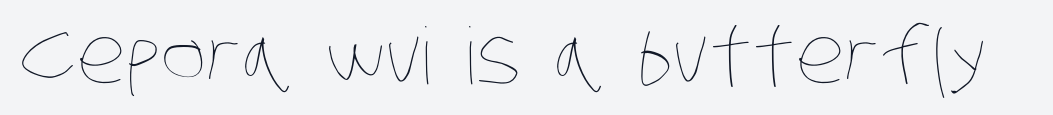
The image shows 78 px thin, condensed type; set normal letter spacing, not underlined; low stroke contrast and a large x-height.
